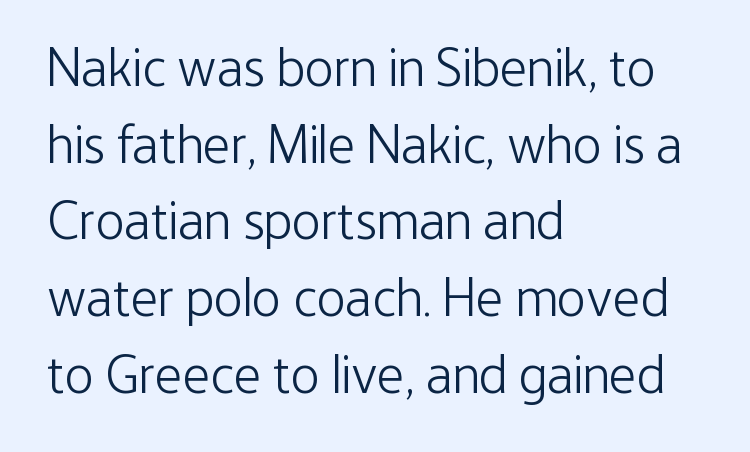
{"serif": "no", "italic": "no", "bold": "no", "weight": "light", "width": "condensed", "stroke_contrast": "low", "x_height": "medium", "monospaced": "no", "underline": "no", "align": "left", "line_spacing": "normal", "line_spacing_ratio": 1.42, "letter_spacing": "normal", "letter_spacing_em": 0.0, "glyph_px": 54}
